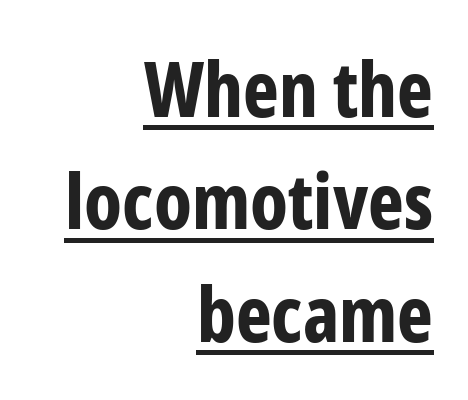
{"serif": "no", "italic": "no", "bold": "yes", "weight": "bold", "width": "condensed", "stroke_contrast": "low", "x_height": "medium", "monospaced": "no", "underline": "yes", "align": "right", "line_spacing": "normal", "line_spacing_ratio": 1.48, "letter_spacing": "normal", "letter_spacing_em": 0.0, "glyph_px": 76}
